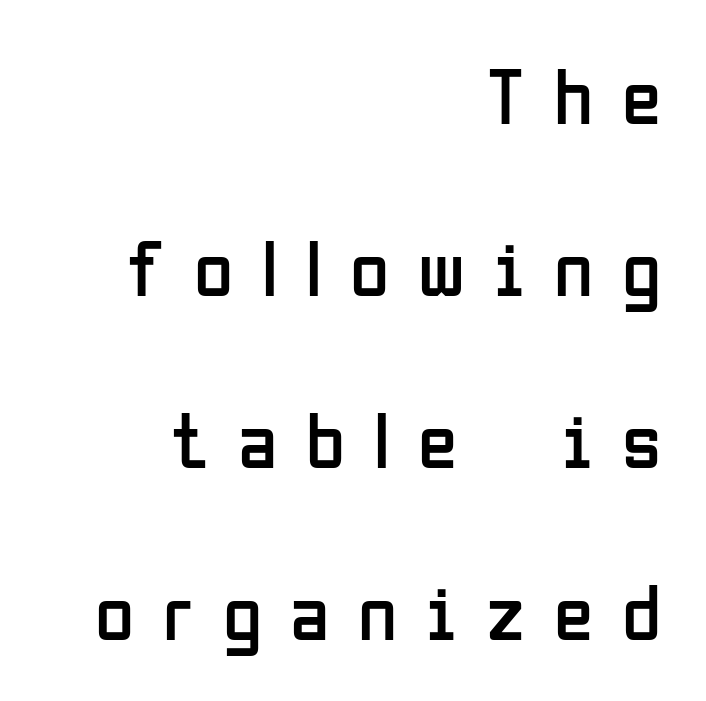
Q: Is the text bold? A: No.
Q: Is the text italic (slanted)? A: No, it is upright.
Q: Is the typeface a serif or a sans-serif typeface? A: Sans-serif.
Q: Is the text underlined? A: No.
Q: How is the paragraph aligned? A: Right-aligned.
Q: Is the spacing between letters normal or unusually wide? A: Unusually wide.
Q: Is the spacing between lines tight, normal or loose? A: Loose.
Q: Width (condensed, normal, or wide)? A: Condensed.
Q: Stroke contrast? A: Low.
Q: x-height? A: Medium.
Q: Monospaced? A: No.
